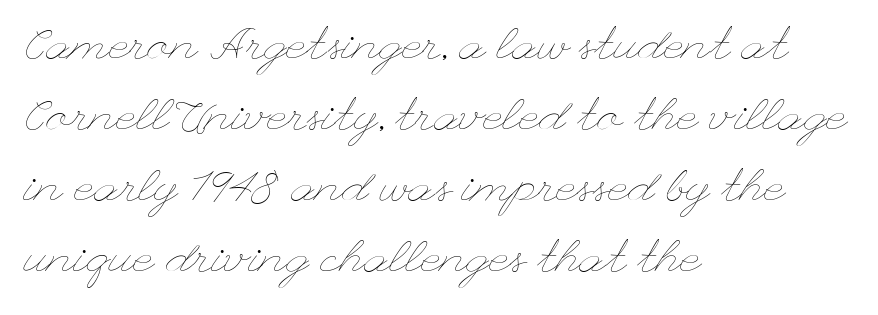
The rag falls on the right side of this text block. The typeface has the unassuming heft of standard copy or less. Is there much room between lines? A standard amount, neither cramped nor airy. Rule under the text: the space is simply empty.
